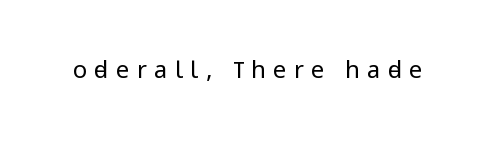
The typesetting does not lean heavy: it is not bold. Is there any slant? The stems are plumb. The foot of each line stays bare and open. A typesetter would call this heavily tracked-out type.
